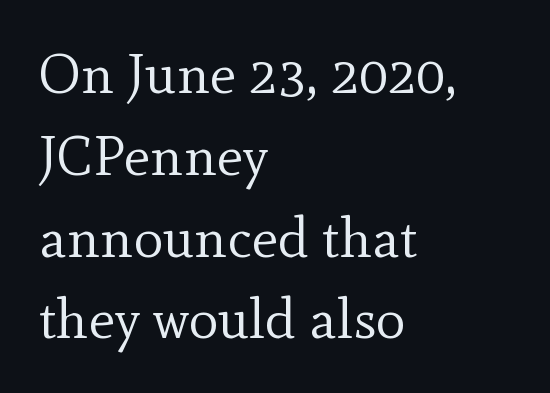
{"serif": "yes", "italic": "no", "bold": "no", "weight": "regular", "width": "normal", "x_height": "small", "monospaced": "no", "underline": "no", "align": "left", "line_spacing": "normal", "line_spacing_ratio": 1.46, "letter_spacing": "normal", "letter_spacing_em": 0.0, "glyph_px": 56}
